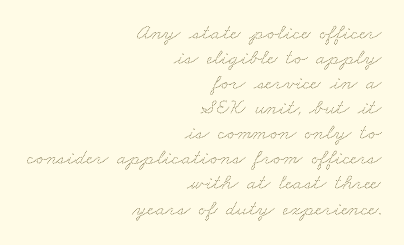
Q: Is the text bold? A: No.
Q: Is the text underlined? A: No.
Q: How is the paragraph aligned? A: Right-aligned.
Q: Is the spacing between letters normal or unusually wide? A: Normal.
Q: Is the spacing between lines tight, normal or loose? A: Tight.
